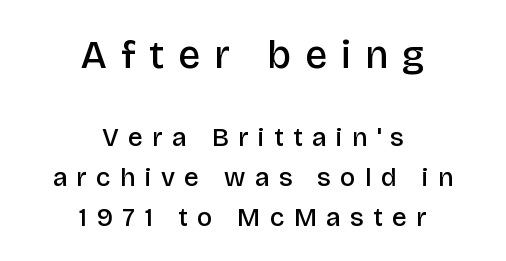
Q: Is the text bold? A: Semi-bold.
Q: Is the text italic (slanted)? A: No, it is upright.
Q: Is the typeface a serif or a sans-serif typeface? A: Sans-serif.
Q: Is the text underlined? A: No.
Q: How is the paragraph aligned? A: Centered.
Q: Is the spacing between letters normal or unusually wide? A: Unusually wide.
Q: Is the spacing between lines tight, normal or loose? A: Normal.
Q: Which block of text is set in a larger size, the first (top) or the second (bottom)? A: The first (top) one.
Q: Width (condensed, normal, or wide)? A: Normal.
Q: Stroke contrast? A: Low.
Q: x-height? A: Large.
Q: Monospaced? A: No.
